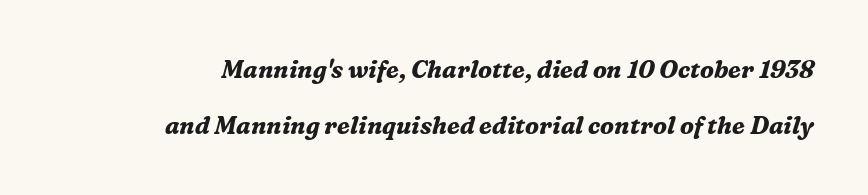
The vertical gap from one line to the next is large. Lines of text with bare space underneath. Standard letterfit; no display-style spreading of the glyphs. Looking at the ascenders, they clearly lean. Heavy, bold letterforms.
